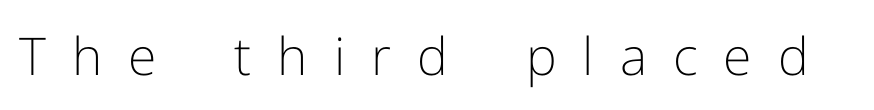
The face used here is rendered with a markedly widened letterfit. These lines are rendered in a variable-pitch font. The area under the type is left untouched. To sum up the face: it is a sans, with no serifs. Unlike italic type, these characters show no tilt at all.
